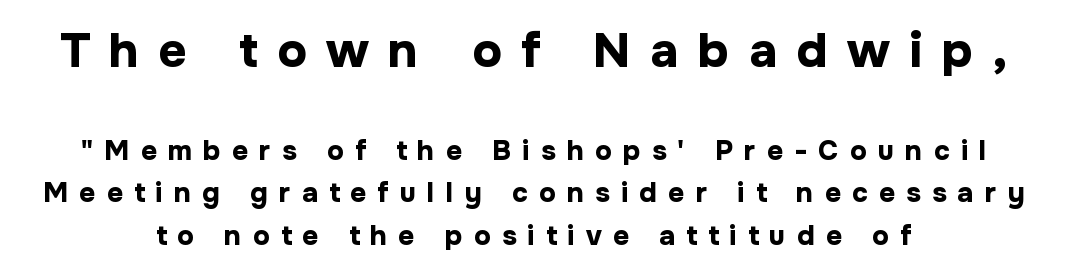
Q: Is the text bold? A: Yes.
Q: Is the text italic (slanted)? A: No, it is upright.
Q: Is the typeface a serif or a sans-serif typeface? A: Sans-serif.
Q: Is the text underlined? A: No.
Q: How is the paragraph aligned? A: Centered.
Q: Is the spacing between letters normal or unusually wide? A: Unusually wide.
Q: Is the spacing between lines tight, normal or loose? A: Normal.
Q: Which block of text is set in a larger size, the first (top) or the second (bottom)? A: The first (top) one.
Q: Width (condensed, normal, or wide)? A: Normal.
Q: Stroke contrast? A: Low.
Q: x-height? A: Medium.
Q: Monospaced? A: No.
